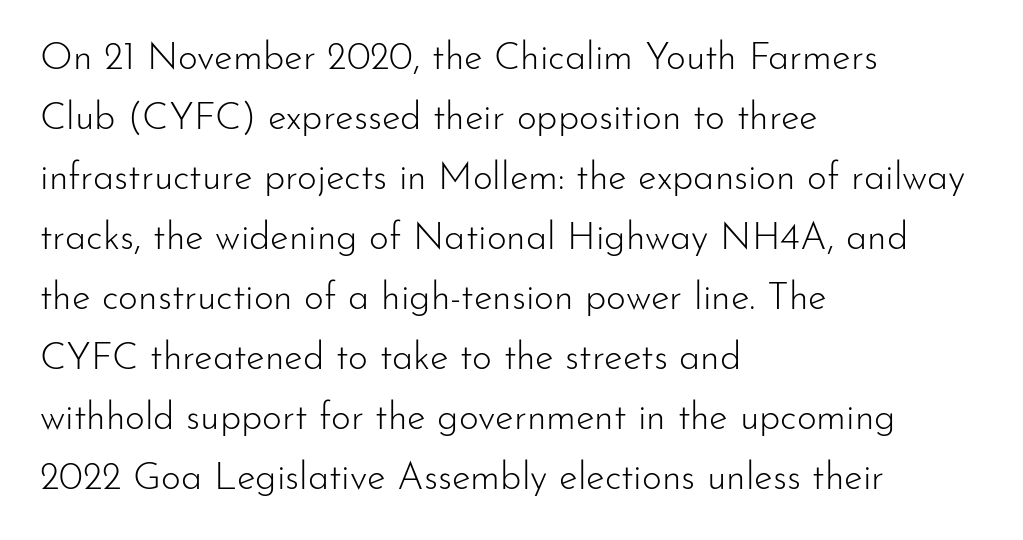
The image shows 38 px light sans-serif type, upright; set left-aligned, normal line spacing (1.58x), normal letter spacing, not underlined; low stroke contrast and a small x-height.
